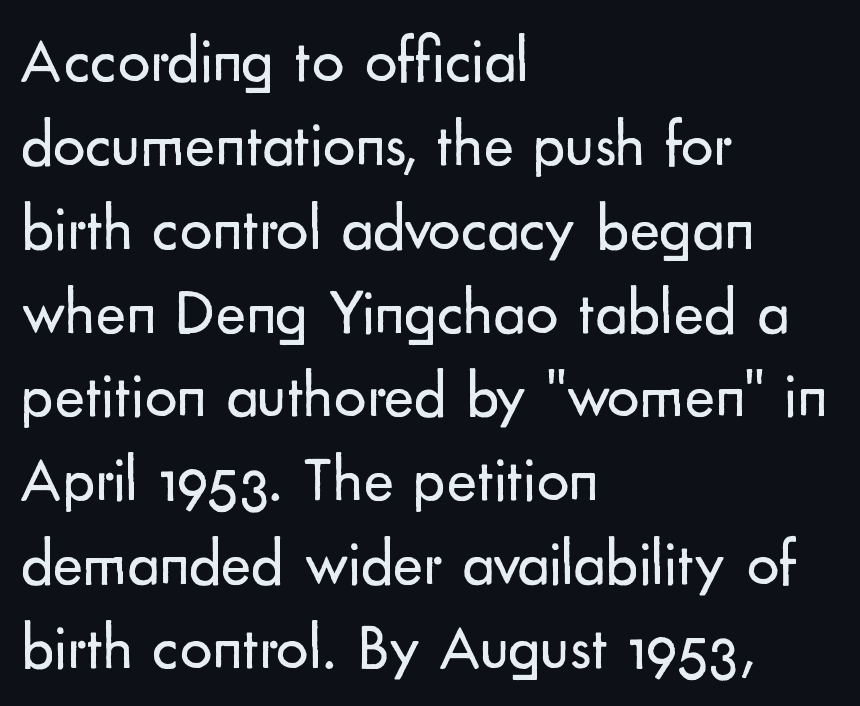
Q: Is the text bold? A: No.
Q: Is the text italic (slanted)? A: No, it is upright.
Q: Is the typeface a serif or a sans-serif typeface? A: Sans-serif.
Q: Is the text underlined? A: No.
Q: How is the paragraph aligned? A: Left-aligned.
Q: Is the spacing between letters normal or unusually wide? A: Normal.
Q: Is the spacing between lines tight, normal or loose? A: Normal.
Q: Width (condensed, normal, or wide)? A: Normal.
Q: Stroke contrast? A: Low.
Q: x-height? A: Small.
Q: Monospaced? A: No.
